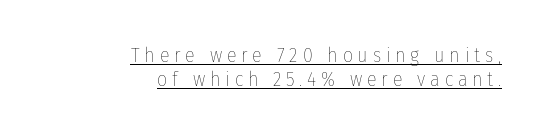
Students, note that the glyphs here are deliberately spaced far apart. Weight: in the light-to-regular range. In CSS terms this would be text-align: right. The specimen reads as upright at a glance.
